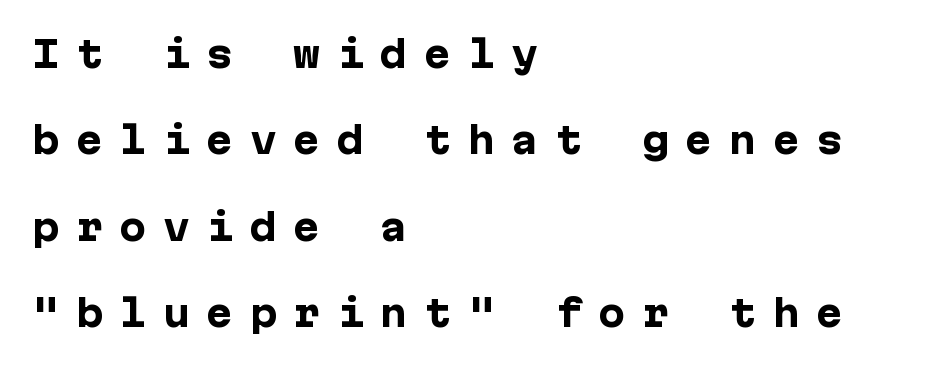
Q: Is the text bold? A: Yes.
Q: Is the text italic (slanted)? A: No, it is upright.
Q: Is the typeface a serif or a sans-serif typeface? A: Sans-serif.
Q: Is the text underlined? A: No.
Q: How is the paragraph aligned? A: Left-aligned.
Q: Is the spacing between letters normal or unusually wide? A: Unusually wide.
Q: Is the spacing between lines tight, normal or loose? A: Loose.
Q: Width (condensed, normal, or wide)? A: Normal.
Q: Stroke contrast? A: Low.
Q: x-height? A: Medium.
